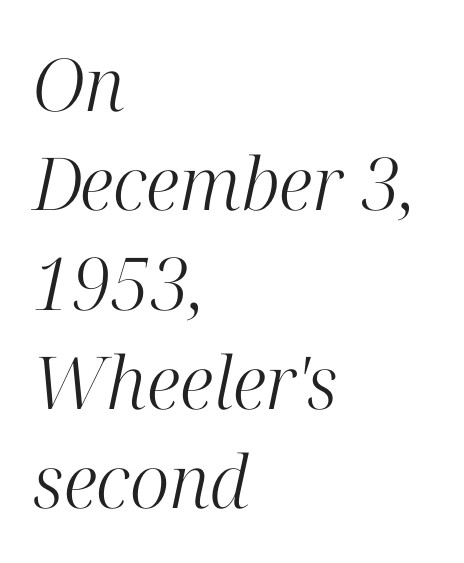
{"serif": "yes", "italic": "yes", "lean": "right", "slant_degrees": 12, "bold": "no", "weight": "light", "width": "normal", "stroke_contrast": "high", "x_height": "medium", "monospaced": "no", "underline": "no", "align": "left", "line_spacing": "normal", "line_spacing_ratio": 1.36, "letter_spacing": "normal", "letter_spacing_em": 0.0, "glyph_px": 73}
